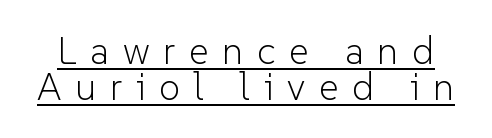
What stands out about the letter spacing? Its width — letters are far apart. Each letter's strokes conclude bluntly, with no projecting serifs. Is this a fixed-width face? No — the glyphs have proportional, varying widths. The rendering uses a small line-height, squeezing the rows. The rendered words wear a rule along their underside.
